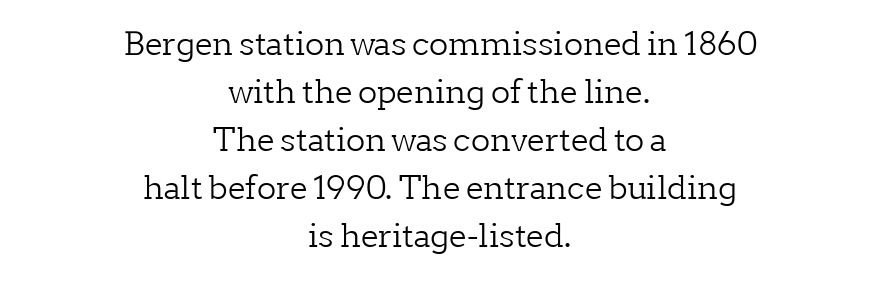
{"serif": "yes", "italic": "no", "bold": "no", "weight": "light", "width": "normal", "stroke_contrast": "low", "x_height": "medium", "monospaced": "no", "underline": "no", "align": "center", "line_spacing": "normal", "line_spacing_ratio": 1.5, "letter_spacing": "normal", "letter_spacing_em": 0.0, "glyph_px": 32}
